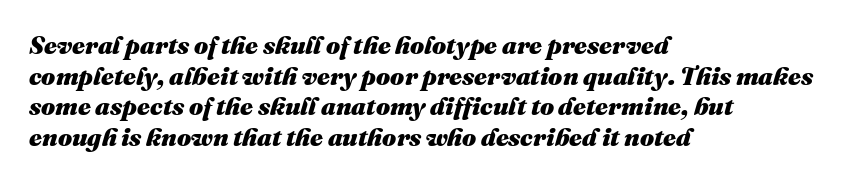
{"italic": "yes", "lean": "right", "slant_degrees": 16, "bold": "yes", "underline": "no", "align": "left", "line_spacing_ratio": 1.23, "letter_spacing": "normal", "letter_spacing_em": 0.0, "glyph_px": 25}
